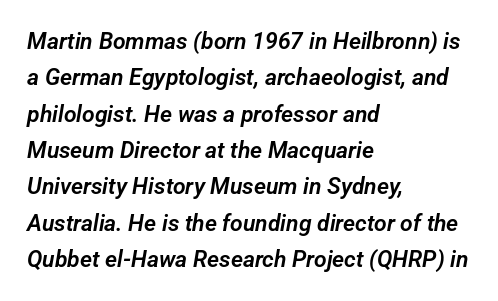
Q: Is the text underlined? A: No.
Q: How is the paragraph aligned? A: Left-aligned.
Q: Is the spacing between letters normal or unusually wide? A: Normal.
Q: Is the spacing between lines tight, normal or loose? A: Normal.
